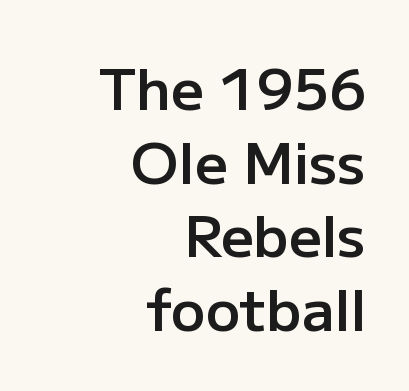
{"serif": "no", "italic": "no", "bold": "semi", "weight": "semibold", "width": "normal", "stroke_contrast": "low", "x_height": "medium", "monospaced": "no", "underline": "no", "align": "right", "line_spacing": "normal", "line_spacing_ratio": 1.29, "letter_spacing": "normal", "letter_spacing_em": 0.0, "glyph_px": 57}
